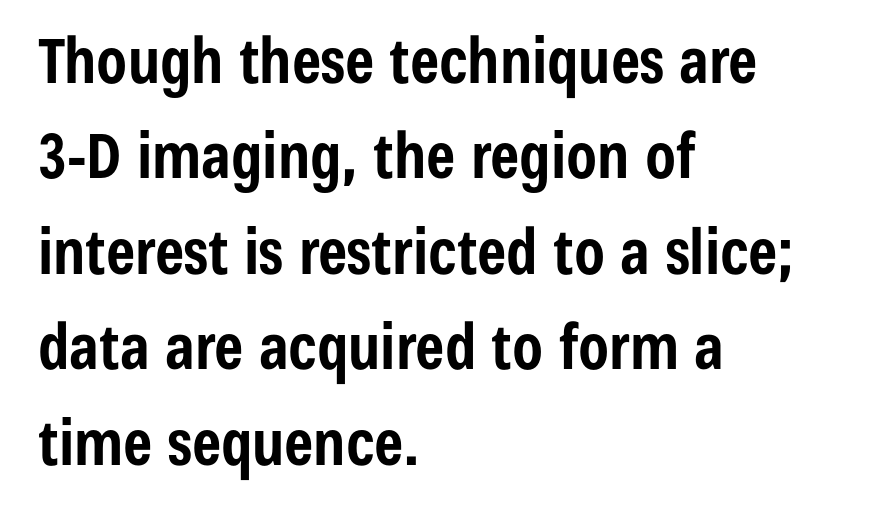
The image shows 62 px bold, condensed sans-serif type, upright; set left-aligned, normal line spacing (1.54x), normal letter spacing, not underlined; low stroke contrast and a medium x-height.
